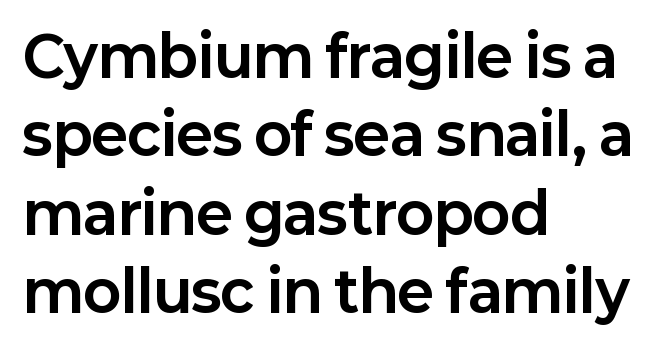
The image shows 56 px bold sans-serif type, upright; set left-aligned, normal line spacing (1.4x), normal letter spacing, not underlined; low stroke contrast and a medium x-height.
